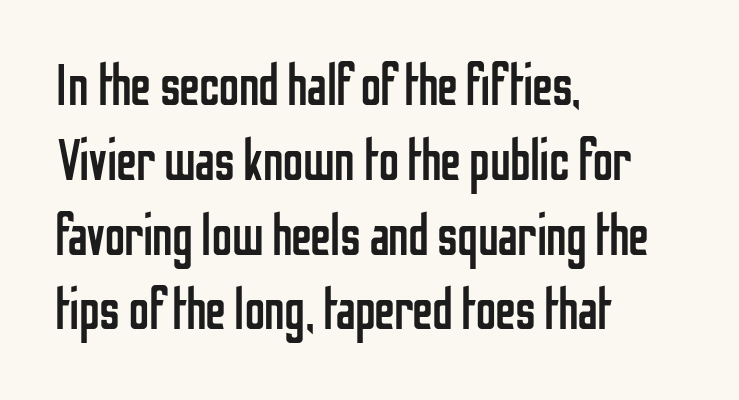
{"serif": "no", "italic": "no", "bold": "no", "weight": "regular", "width": "condensed", "stroke_contrast": "low", "x_height": "medium", "monospaced": "no", "underline": "no", "align": "left", "line_spacing": "normal", "line_spacing_ratio": 1.29, "letter_spacing": "normal", "letter_spacing_em": 0.0, "glyph_px": 58}
